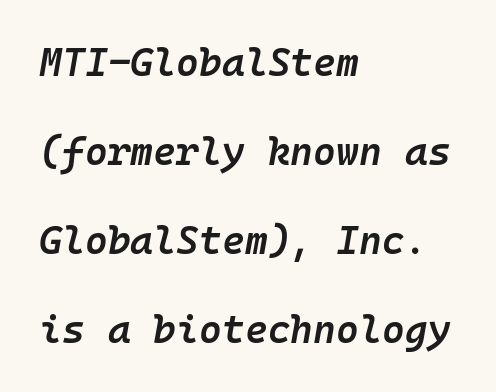
The image shows 39 px semibold type, italic (leaning right), monospaced; set left-aligned, loose line spacing (2.28x), normal letter spacing, not underlined; low stroke contrast and a medium x-height.
